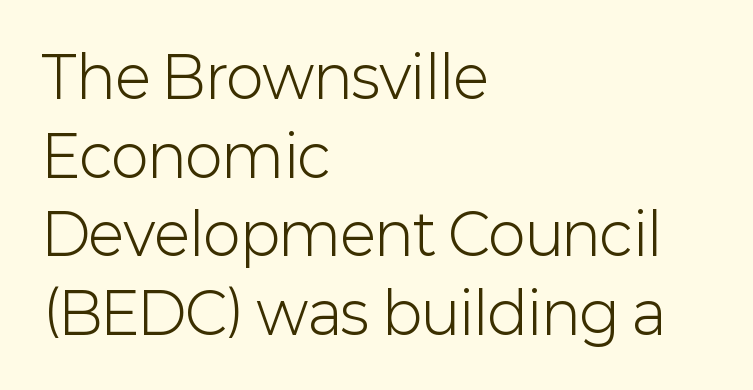
{"serif": "no", "italic": "no", "bold": "no", "weight": "light", "width": "normal", "stroke_contrast": "low", "x_height": "medium", "monospaced": "no", "underline": "no", "align": "left", "line_spacing": "normal", "line_spacing_ratio": 1.38, "letter_spacing": "normal", "letter_spacing_em": 0.0, "glyph_px": 57}
